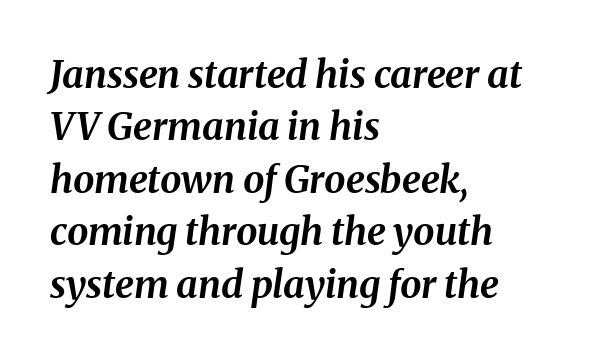
The letters advance in unequal steps, a hallmark of proportional type. The line texture is even and compact thanks to regular tracking. The font is running at its bold setting. Notice how the passage keeps a crisp vertical edge on the left only.
